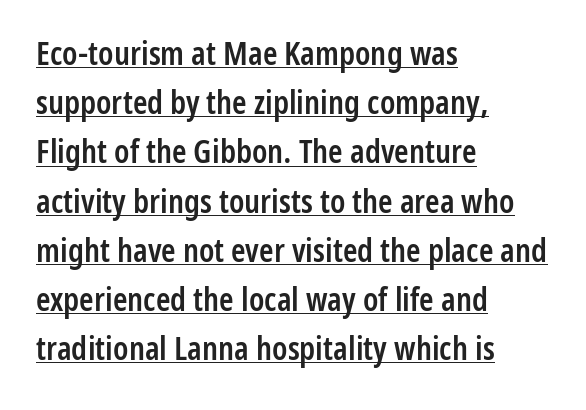
Q: Is the text bold? A: Semi-bold.
Q: Is the text italic (slanted)? A: No, it is upright.
Q: Is the typeface a serif or a sans-serif typeface? A: Sans-serif.
Q: Is the text underlined? A: Yes.
Q: How is the paragraph aligned? A: Left-aligned.
Q: Is the spacing between letters normal or unusually wide? A: Normal.
Q: Is the spacing between lines tight, normal or loose? A: Normal.
Q: Width (condensed, normal, or wide)? A: Condensed.
Q: Stroke contrast? A: Low.
Q: x-height? A: Medium.
Q: Monospaced? A: No.
